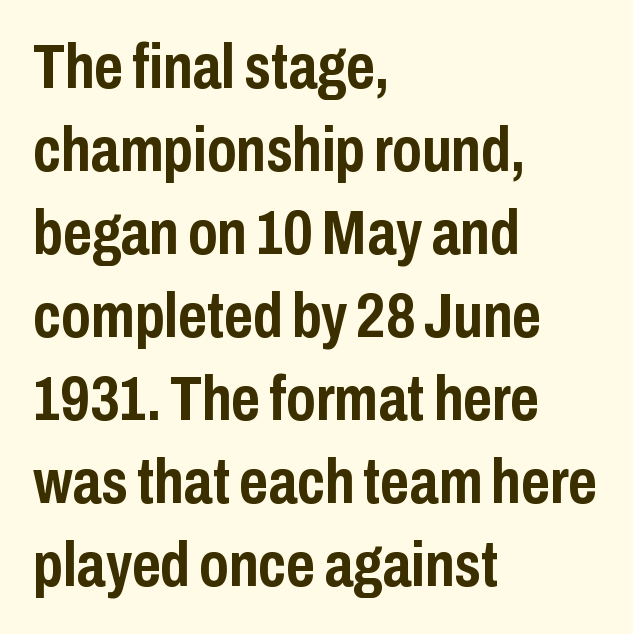
The designer went with a sans here, leaving each stem footless. Leading matches the norm, producing a regular column. Words appear dense and cohesive because spacing is normal. If you drew a line through each stem, it would be perfectly vertical.
